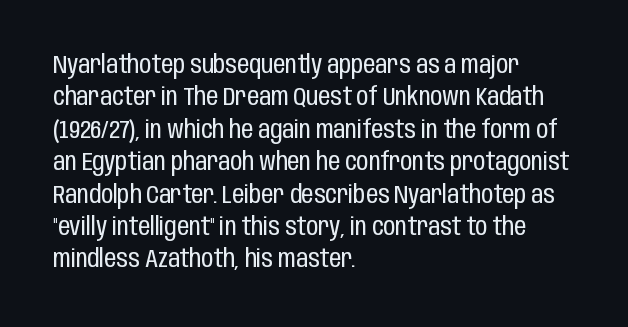
The typesetter chose a ragged-right arrangement here. In terms of letterspacing, this is plain default setting. Descenders hang freely into open space. A typesetter would call this leading conventional body-copy spacing. Stems and bowls with no extra thickness — not bold.
